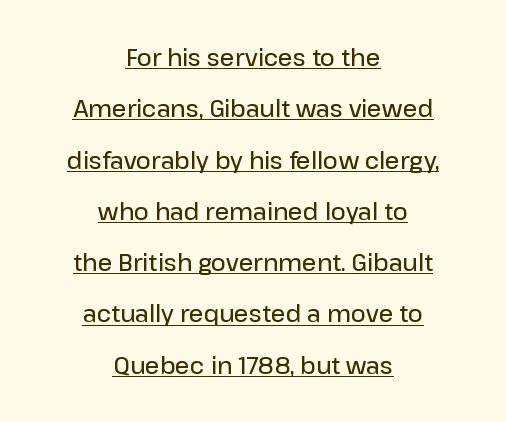
Q: Is the text bold? A: Semi-bold.
Q: Is the text italic (slanted)? A: No, it is upright.
Q: Is the text underlined? A: Yes.
Q: How is the paragraph aligned? A: Centered.
Q: Is the spacing between letters normal or unusually wide? A: Normal.
Q: Is the spacing between lines tight, normal or loose? A: Loose.
